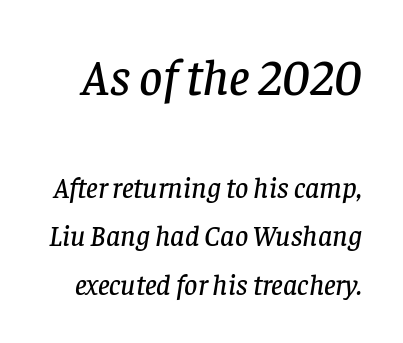
The image shows 51 px serif type, italic (leaning right); set normal line spacing (1.67x), normal letter spacing, not underlined; the first (top) block is 1.76x larger; low stroke contrast and a large x-height.
